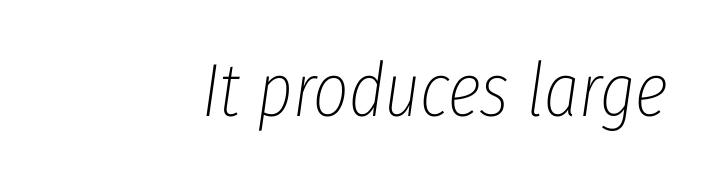
Varying glyph widths throughout — classic text-font behaviour. Check under the words: just untouched page. If you drew a ruler down the right edge, every line would touch it. Between one letter and the next there's only the usual sliver of space. Would a proofreader flag this as italicized? Yes. The typesetting does not lean heavy: it is not bold.
